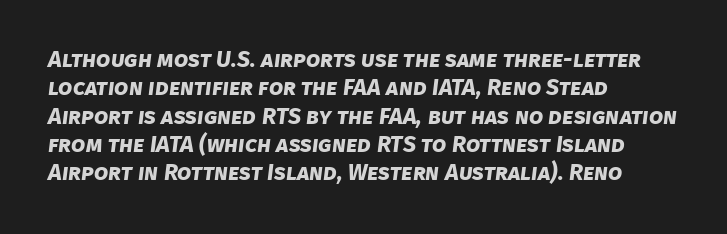
Q: Is the text bold? A: Yes.
Q: Is the text underlined? A: No.
Q: How is the paragraph aligned? A: Left-aligned.
Q: Is the spacing between letters normal or unusually wide? A: Normal.
